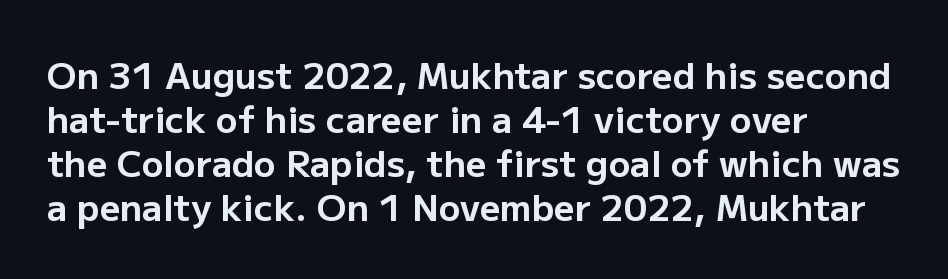
Every letter is thick-stroked: bold, no question. Visually the block forms a straight wall on the left and a jagged coastline on the right. Posture: vertical. The passage shown is typed in a proportional face where columns would drift. Look at the tracking — it's just the regular setting, nothing added.
